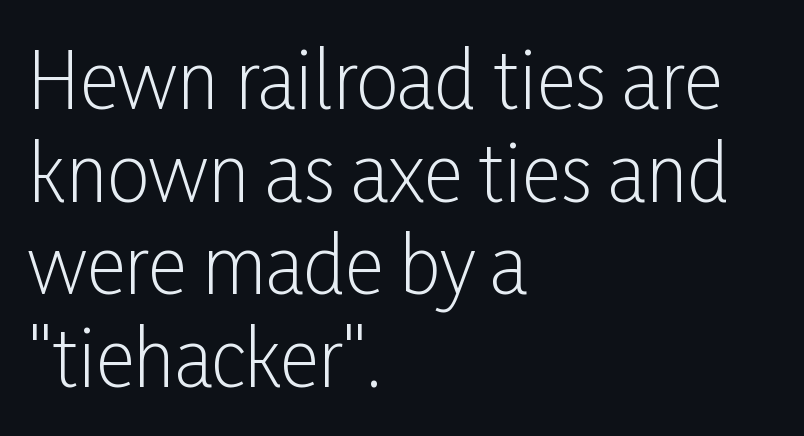
Plain, unruled lines of type. A classic flush-left, rag-right setting is used for this passage. Rendered with straight, roman letterforms. The rendering keeps characters at their native spacing. Does the type have serifs? No, each stem ends abruptly.
